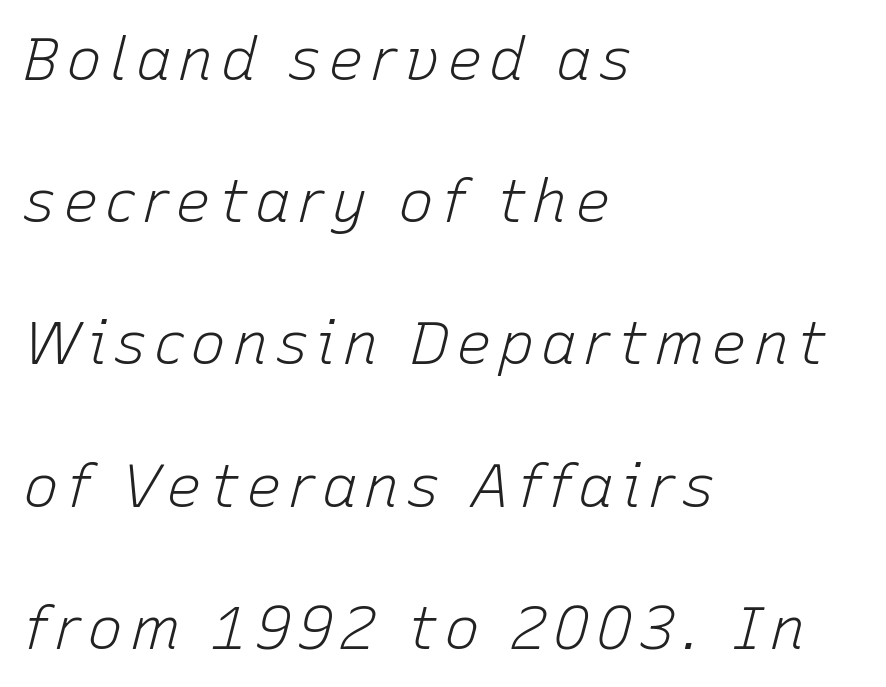
{"italic": "yes", "lean": "right", "slant_degrees": 15, "bold": "no", "weight": "light", "width": "normal", "stroke_contrast": "low", "x_height": "medium", "monospaced": "no", "underline": "no", "align": "left", "line_spacing": "loose", "line_spacing_ratio": 2.37, "glyph_px": 60}
